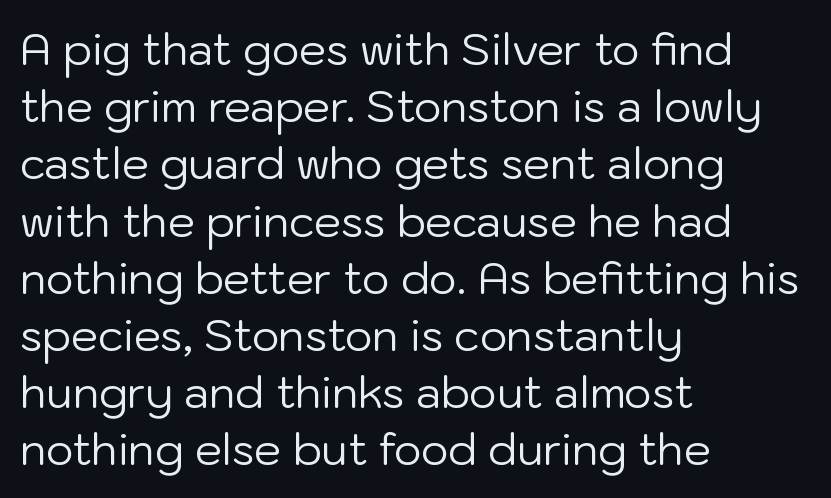
Nothing heavy about these letters — not bold at all. Honestly, there is no underline to notice here at all. Is there any slant? The stems are plumb. Look at the tracking — it's just the regular setting, nothing added. The rag falls on the right side of this text block.
